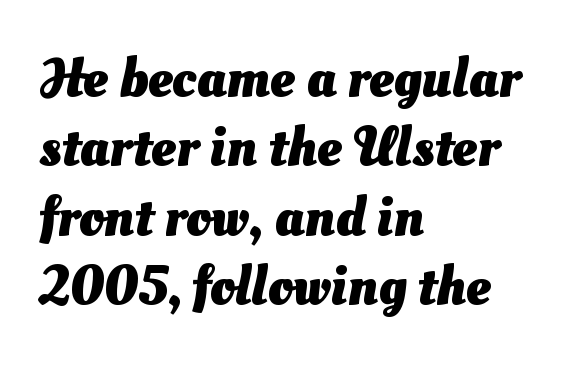
The type family on display is of the sans-serif kind. Honestly, there is no underline to notice here at all. Note the varied advance widths — an 'i' is clearly narrower than an 'm'. Reading down the block, your eye returns to a fixed left position each line. The gaps between neighbouring characters are ordinary and unremarkable. The strokes are fattened all the way to bold.
